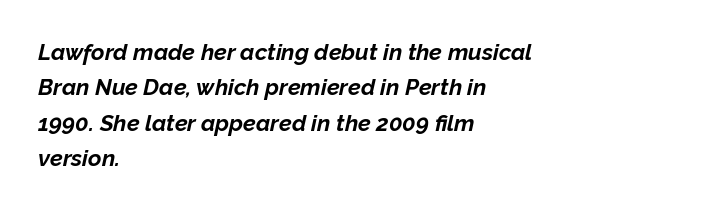
Q: Is the text bold? A: Yes.
Q: Is the text italic (slanted)? A: Yes, it leans right by about 12 degrees.
Q: Is the text underlined? A: No.
Q: How is the paragraph aligned? A: Left-aligned.
Q: Is the spacing between letters normal or unusually wide? A: Normal.
Q: Is the spacing between lines tight, normal or loose? A: Normal.
